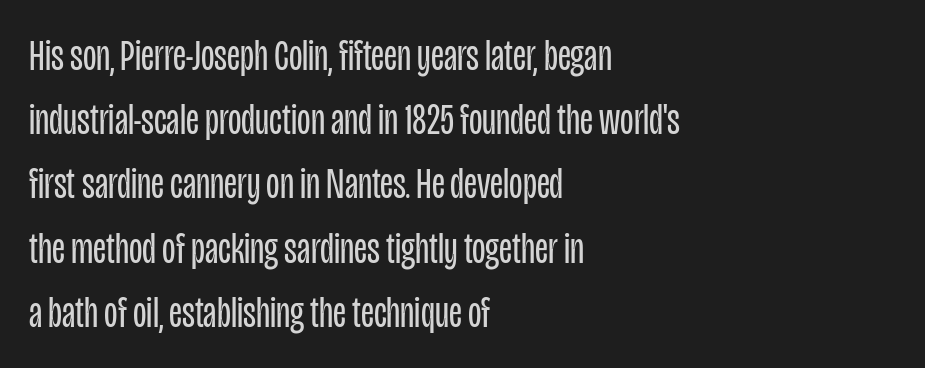
{"serif": "no", "italic": "no", "bold": "no", "weight": "regular", "width": "condensed", "stroke_contrast": "low", "x_height": "large", "monospaced": "no", "underline": "no", "align": "left", "line_spacing": "normal", "line_spacing_ratio": 1.46, "letter_spacing": "normal", "letter_spacing_em": 0.0, "glyph_px": 44}
